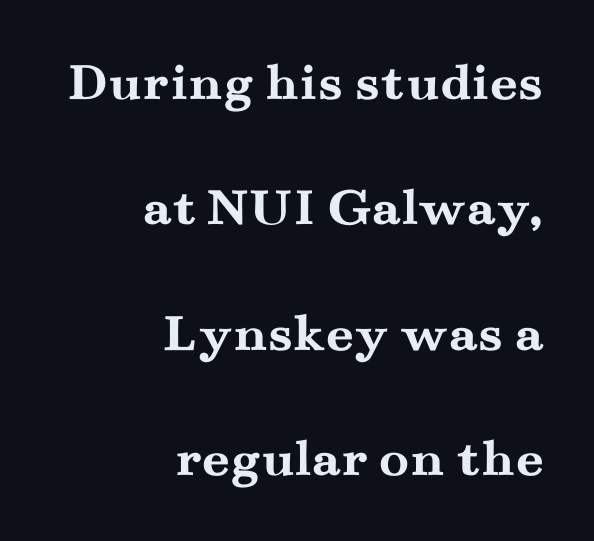
{"serif": "yes", "italic": "no", "bold": "yes", "weight": "semibold", "width": "wide", "stroke_contrast": "medium", "x_height": "small", "monospaced": "no", "underline": "no", "align": "right", "line_spacing": "loose", "line_spacing_ratio": 2.28, "letter_spacing": "normal", "letter_spacing_em": 0.0, "glyph_px": 55}
